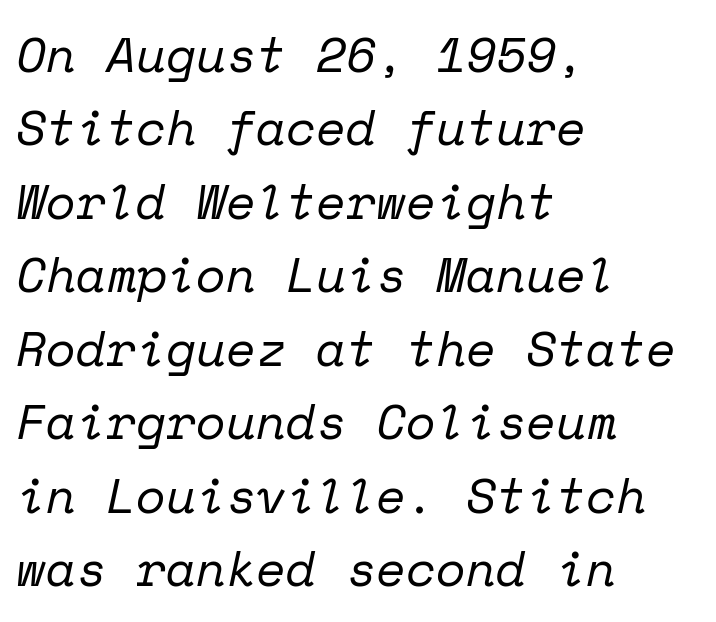
The image shows 49 px regular-weight serif type, italic (leaning right), monospaced; set left-aligned, normal line spacing (1.5x), normal letter spacing, not underlined; low stroke contrast and a medium x-height.
